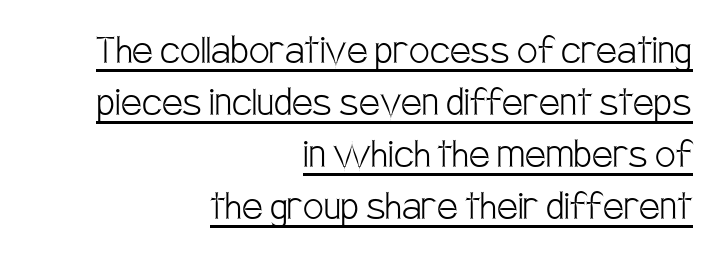
Q: Is the text bold? A: No.
Q: Is the text italic (slanted)? A: No, it is upright.
Q: Is the typeface a serif or a sans-serif typeface? A: Sans-serif.
Q: Is the text underlined? A: Yes.
Q: How is the paragraph aligned? A: Right-aligned.
Q: Is the spacing between letters normal or unusually wide? A: Normal.
Q: Is the spacing between lines tight, normal or loose? A: Tight.
Q: Width (condensed, normal, or wide)? A: Condensed.
Q: Stroke contrast? A: Low.
Q: x-height? A: Large.
Q: Monospaced? A: No.
